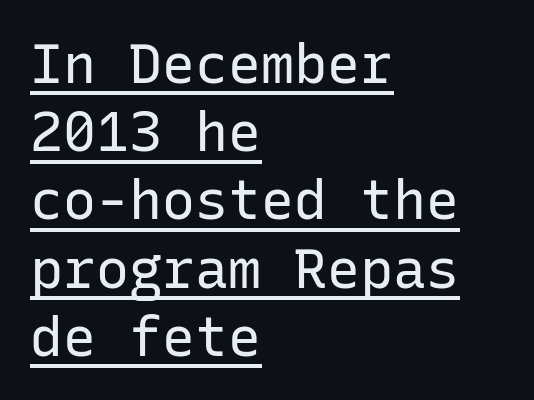
{"serif": "no", "italic": "no", "bold": "no", "weight": "regular", "width": "normal", "stroke_contrast": "low", "x_height": "medium", "monospaced": "yes", "underline": "yes", "align": "left", "line_spacing_ratio": 1.24, "letter_spacing": "normal", "letter_spacing_em": 0.0, "glyph_px": 55}
